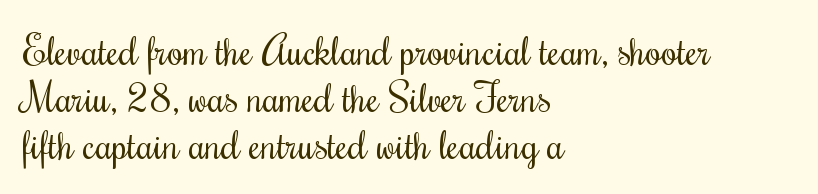
{"serif": "yes", "bold": "no", "weight": "regular", "width": "condensed", "stroke_contrast": "medium", "x_height": "small", "monospaced": "no", "underline": "no", "align": "left", "line_spacing_ratio": 1.18, "letter_spacing": "normal", "letter_spacing_em": 0.0, "glyph_px": 40}
